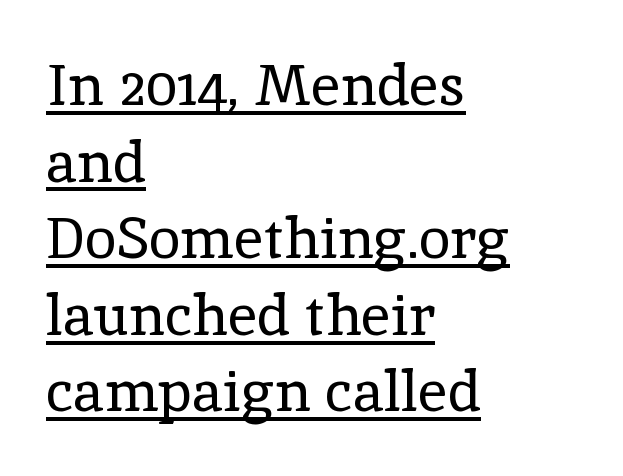
{"serif": "yes", "italic": "no", "bold": "no", "weight": "regular", "width": "normal", "x_height": "medium", "monospaced": "no", "underline": "yes", "align": "left", "line_spacing": "normal", "line_spacing_ratio": 1.32, "letter_spacing": "normal", "letter_spacing_em": 0.0, "glyph_px": 58}
